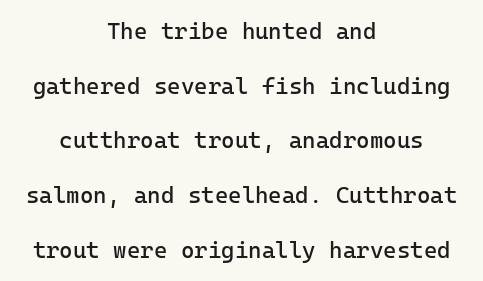
The image shows 23 px text type, upright; set centered, loose line spacing (2.38x), normal letter spacing, not underlined.
